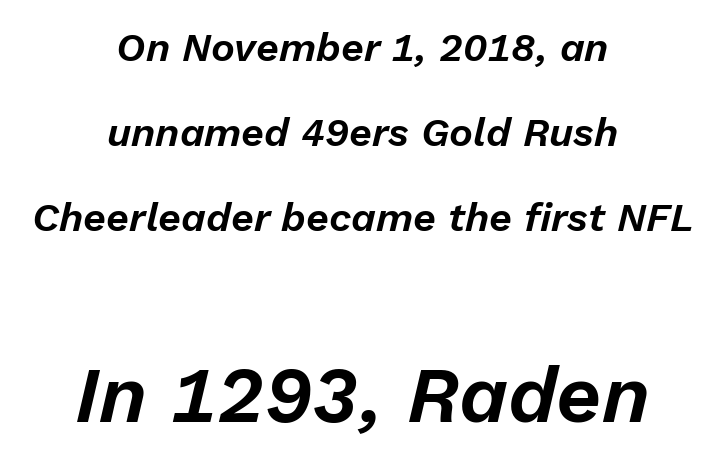
Q: Is the text italic (slanted)? A: Yes, it leans right by about 13 degrees.
Q: Is the text underlined? A: No.
Q: How is the paragraph aligned? A: Centered.
Q: Is the spacing between letters normal or unusually wide? A: Normal.
Q: Is the spacing between lines tight, normal or loose? A: Loose.
Q: Which block of text is set in a larger size, the first (top) or the second (bottom)? A: The second (bottom) one.
Q: Width (condensed, normal, or wide)? A: Normal.
Q: Stroke contrast? A: Low.
Q: x-height? A: Medium.
Q: Monospaced? A: No.
